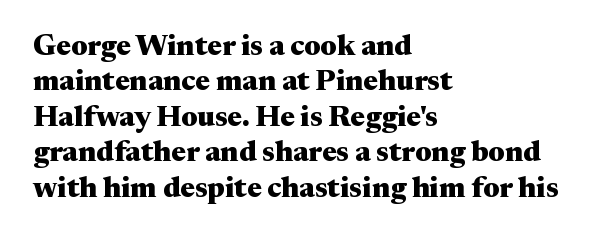
Is this a fixed-width face? No — the glyphs have proportional, varying widths. Reading down the block, your eye returns to a fixed left position each line. This rendering features lettering with no underline. Inter-character spacing is left at the font's built-in metrics. Examine the stroke ends and you'll spot serifs. Every character sits straight up, as roman type does.
